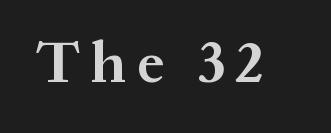
Q: Is the text bold? A: Yes.
Q: Is the text italic (slanted)? A: No, it is upright.
Q: Is the typeface a serif or a sans-serif typeface? A: Serif.
Q: Is the text underlined? A: No.
Q: Width (condensed, normal, or wide)? A: Normal.
Q: Stroke contrast? A: Medium.
Q: x-height? A: Medium.
Q: Monospaced? A: No.
